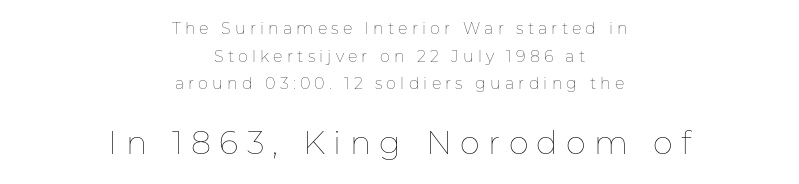
{"italic": "no", "bold": "no", "weight": "thin", "width": "normal", "stroke_contrast": "low", "x_height": "medium", "monospaced": "no", "underline": "no", "align": "center", "line_spacing_ratio": 1.72, "letter_spacing": "wide", "letter_spacing_em": 0.26, "larger_block": "second", "size_ratio": 2.0, "glyph_px": 32}
